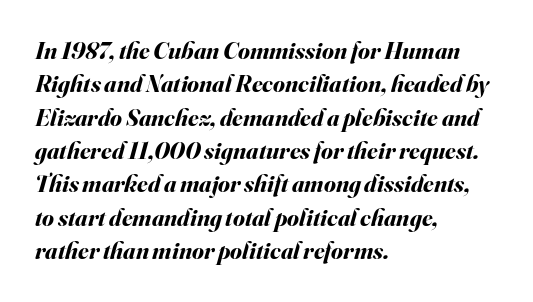
Characters are canted at an angle relative to the baseline's perpendicular. The passage shown is not underscored anywhere. These lines carry a lot of weight — the face is fully bold. Is there much room between lines? A standard amount, neither cramped nor airy. The tracking reads as untouched default to a designer's eye. If you drew a ruler down the left edge, every line would touch it.
